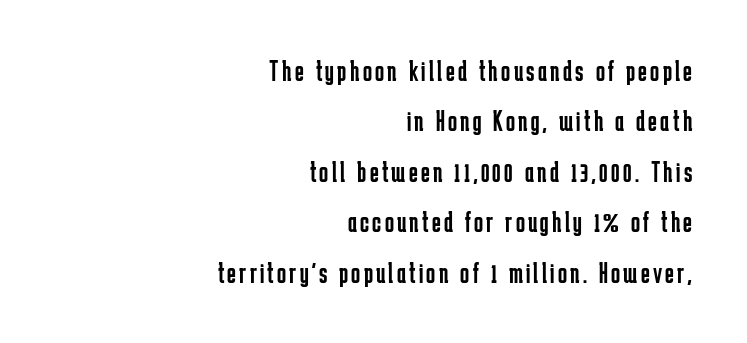
{"serif": "no", "italic": "no", "bold": "no", "weight": "regular", "width": "condensed", "stroke_contrast": "low", "x_height": "medium", "monospaced": "no", "underline": "no", "align": "right", "line_spacing": "normal", "line_spacing_ratio": 1.68, "glyph_px": 30}
